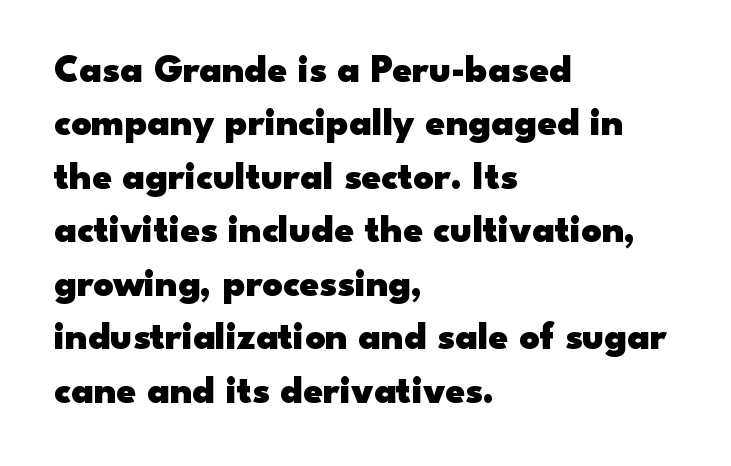
The text was rendered using a sans face with plain stroke endings. Standard letterfit; no display-style spreading of the glyphs. Does the leading feel generous? No, just average. Notice how the stems are strictly vertical — no italics here. Thick stems and heavy bowls — unmistakably bold.
